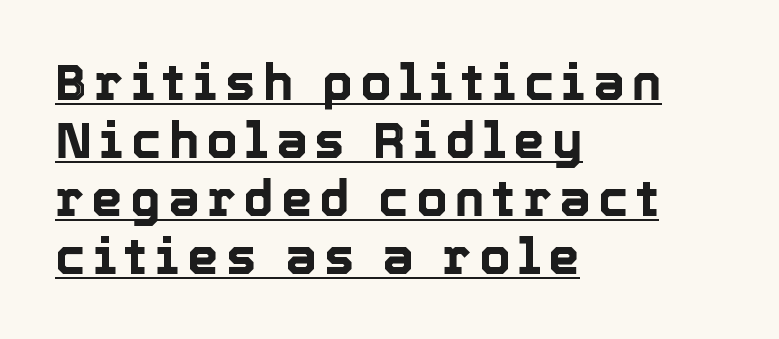
Q: Is the text italic (slanted)? A: No, it is upright.
Q: Is the text underlined? A: Yes.
Q: How is the paragraph aligned? A: Left-aligned.
Q: Width (condensed, normal, or wide)? A: Normal.
Q: x-height? A: Medium.
Q: Monospaced? A: No.
